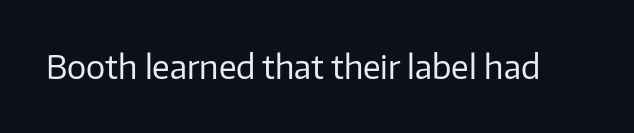
The rendering keeps characters at their native spacing. Each letter's strokes conclude bluntly, with no projecting serifs. Heaviness? Minimal to ordinary, like unemphasized prose. Clear beneath every line of the passage. Character widths vary here, with narrow letters taking less room than wide ones.
